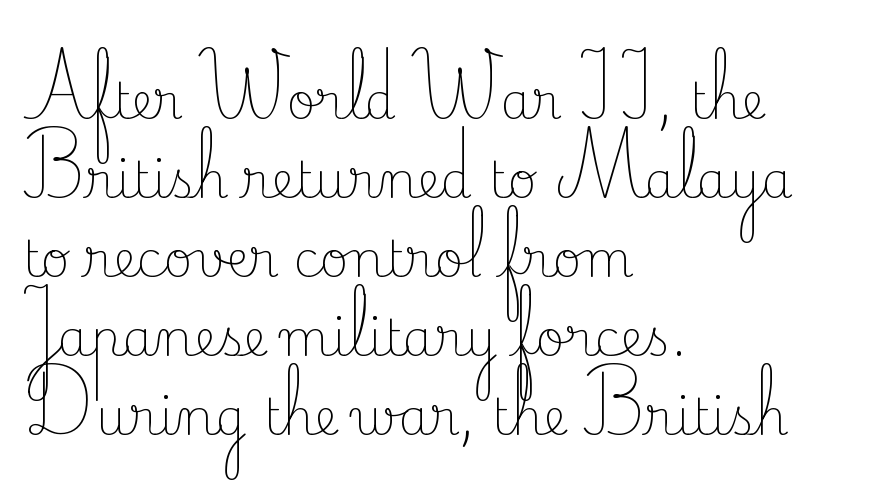
Look at the bottom of the vertical strokes: they flare into serifs here. Quick note: underline off. The rendering anchors every line to the left-hand side. The lettering holds an erect, upright posture throughout. Weight: in the light-to-regular range.
